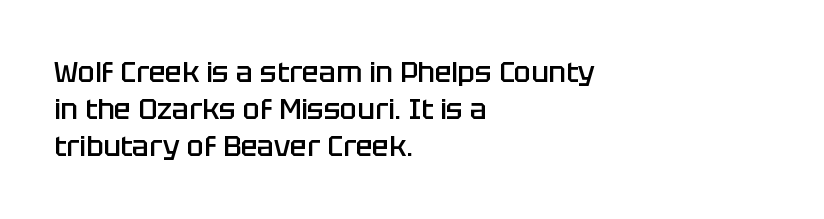
{"serif": "no", "italic": "no", "bold": "semi", "weight": "semibold", "width": "normal", "stroke_contrast": "low", "x_height": "large", "monospaced": "no", "underline": "no", "align": "left", "line_spacing": "normal", "line_spacing_ratio": 1.32, "letter_spacing": "normal", "letter_spacing_em": 0.0, "glyph_px": 28}
